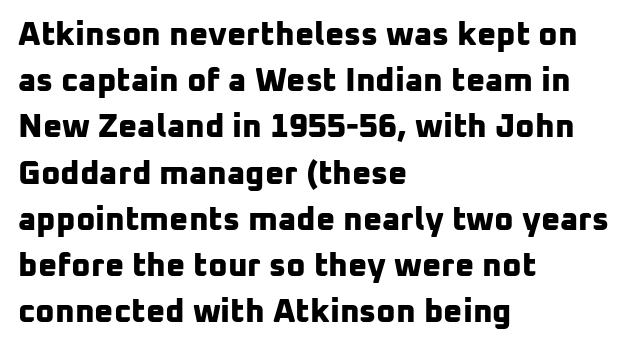
Q: Is the text bold? A: Yes.
Q: Is the typeface a serif or a sans-serif typeface? A: Sans-serif.
Q: Is the text underlined? A: No.
Q: How is the paragraph aligned? A: Left-aligned.
Q: Is the spacing between letters normal or unusually wide? A: Normal.
Q: Is the spacing between lines tight, normal or loose? A: Normal.
Q: Width (condensed, normal, or wide)? A: Normal.
Q: Stroke contrast? A: Low.
Q: x-height? A: Medium.
Q: Monospaced? A: No.
